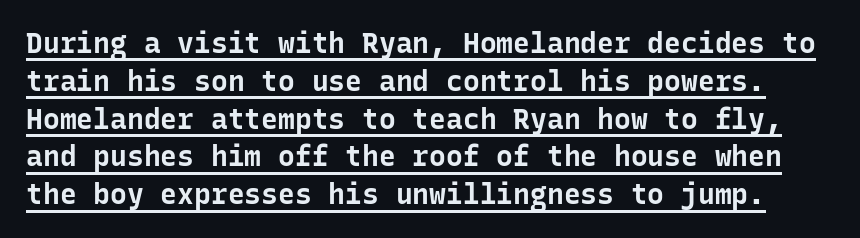
Q: Is the text bold? A: Yes.
Q: Is the text italic (slanted)? A: No, it is upright.
Q: Is the typeface a serif or a sans-serif typeface? A: Sans-serif.
Q: Is the text underlined? A: Yes.
Q: Is the spacing between letters normal or unusually wide? A: Normal.
Q: Is the spacing between lines tight, normal or loose? A: Normal.
Q: Width (condensed, normal, or wide)? A: Normal.
Q: Stroke contrast? A: Low.
Q: x-height? A: Medium.
Q: Monospaced? A: Yes.
